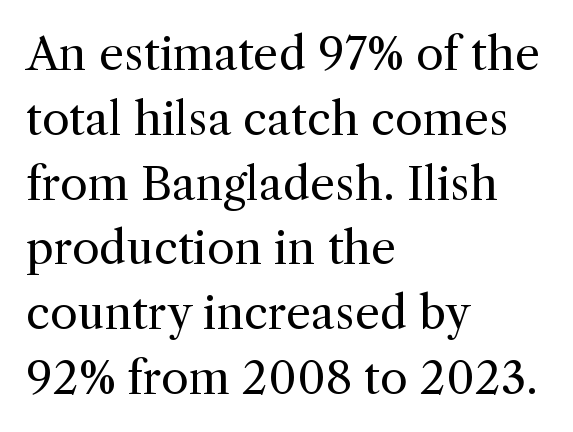
{"serif": "yes", "italic": "no", "bold": "no", "weight": "regular", "width": "normal", "x_height": "medium", "monospaced": "no", "underline": "no", "align": "left", "line_spacing": "normal", "line_spacing_ratio": 1.44, "letter_spacing": "normal", "letter_spacing_em": 0.0, "glyph_px": 45}
